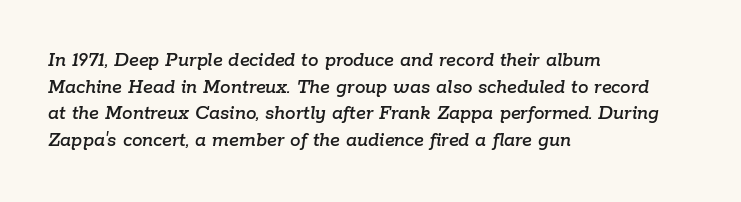
{"italic": "yes", "lean": "right", "slant_degrees": 9, "underline": "no", "align": "left", "line_spacing": "normal", "line_spacing_ratio": 1.27, "letter_spacing": "normal", "letter_spacing_em": 0.0, "glyph_px": 21}
